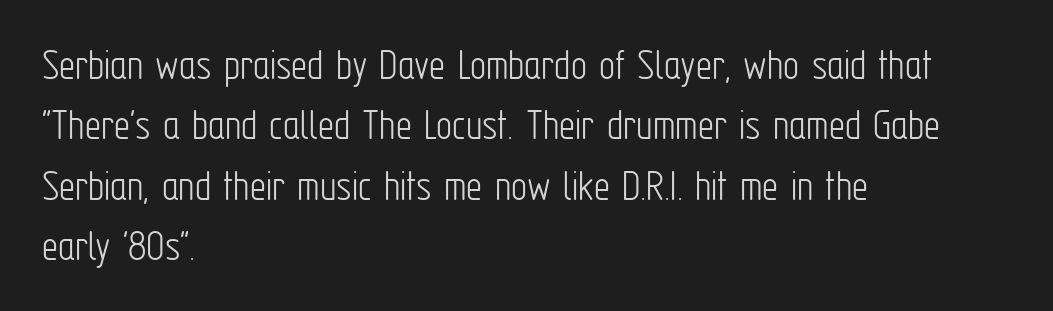
{"serif": "no", "italic": "no", "bold": "no", "weight": "light", "width": "condensed", "stroke_contrast": "low", "x_height": "medium", "monospaced": "no", "underline": "no", "align": "left", "line_spacing": "normal", "line_spacing_ratio": 1.34, "letter_spacing": "normal", "letter_spacing_em": 0.0, "glyph_px": 45}
